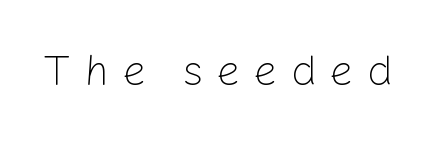
The image shows 43 px light sans-serif type, upright; set unusually wide letter spacing (+0.29 em), not underlined; low stroke contrast and a medium x-height.
